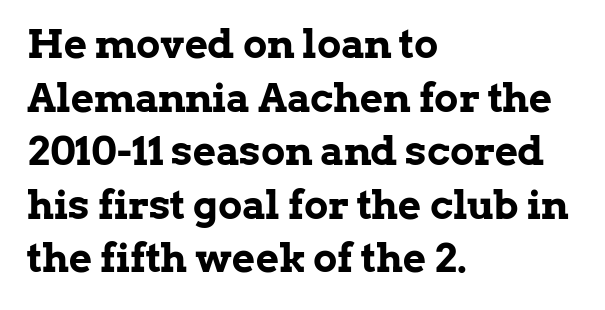
Q: Is the text bold? A: Yes.
Q: Is the text italic (slanted)? A: No, it is upright.
Q: Is the typeface a serif or a sans-serif typeface? A: Serif.
Q: Is the text underlined? A: No.
Q: How is the paragraph aligned? A: Left-aligned.
Q: Is the spacing between letters normal or unusually wide? A: Normal.
Q: Is the spacing between lines tight, normal or loose? A: Normal.
Q: Width (condensed, normal, or wide)? A: Normal.
Q: Stroke contrast? A: Low.
Q: x-height? A: Medium.
Q: Monospaced? A: No.
